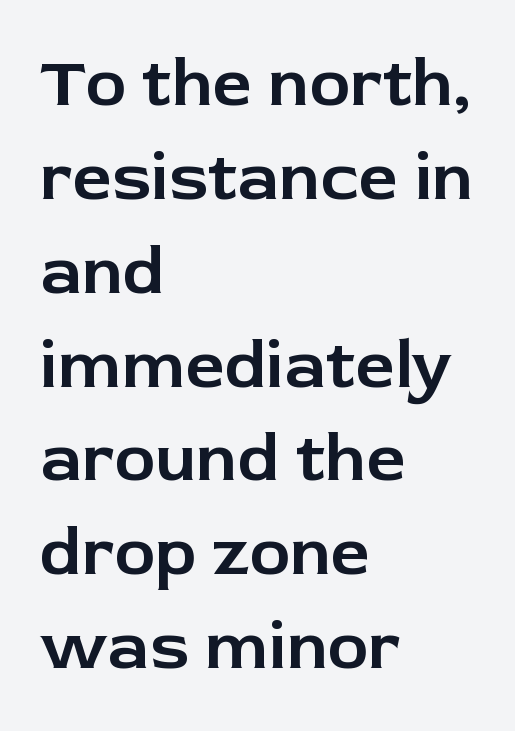
Q: Is the text italic (slanted)? A: No, it is upright.
Q: Is the typeface a serif or a sans-serif typeface? A: Sans-serif.
Q: Is the text underlined? A: No.
Q: How is the paragraph aligned? A: Left-aligned.
Q: Is the spacing between letters normal or unusually wide? A: Normal.
Q: Is the spacing between lines tight, normal or loose? A: Normal.
Q: Width (condensed, normal, or wide)? A: Normal.
Q: Stroke contrast? A: Low.
Q: x-height? A: Medium.
Q: Monospaced? A: No.
